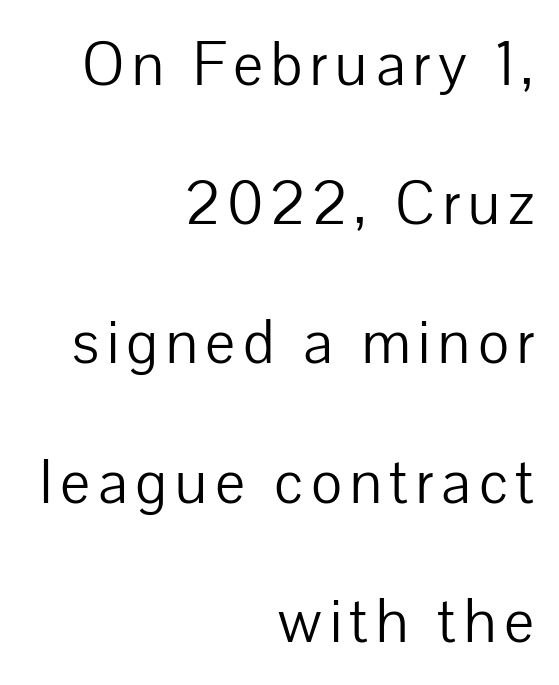
The image shows 60 px light sans-serif type, upright; set right-aligned, loose line spacing (2.32x), not underlined; low stroke contrast and a medium x-height.
